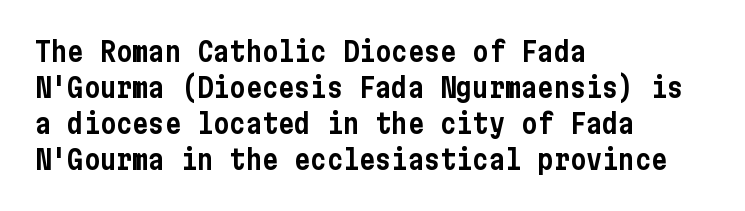
The image shows 27 px text type, upright; set left-aligned, normal line spacing (1.33x), normal letter spacing, not underlined.
